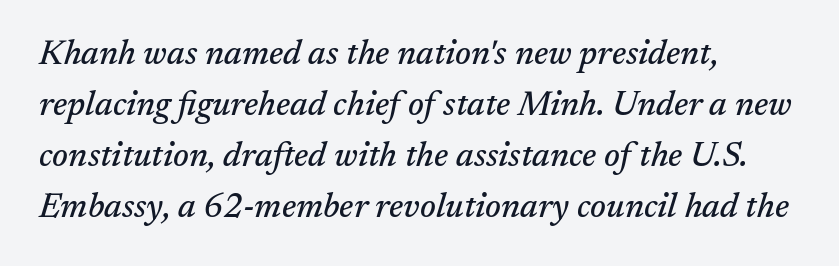
Q: Is the text italic (slanted)? A: Yes, it leans right by about 17 degrees.
Q: Is the typeface a serif or a sans-serif typeface? A: Serif.
Q: Is the text underlined? A: No.
Q: How is the paragraph aligned? A: Left-aligned.
Q: Is the spacing between letters normal or unusually wide? A: Normal.
Q: Is the spacing between lines tight, normal or loose? A: Normal.
Q: Width (condensed, normal, or wide)? A: Normal.
Q: Stroke contrast? A: Medium.
Q: x-height? A: Medium.
Q: Monospaced? A: No.
